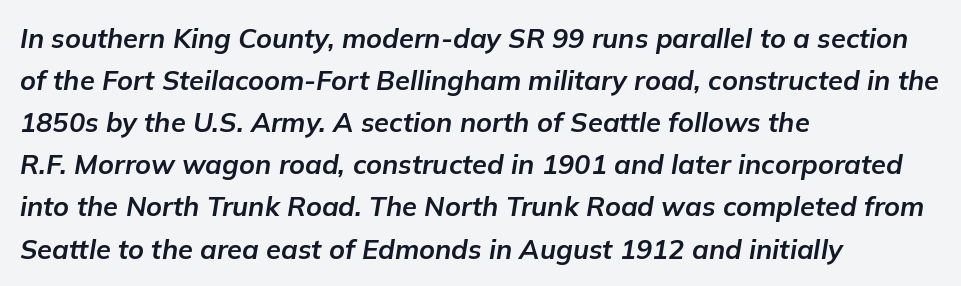
Chunky letters — that's bold for sure. Observe the lean: these are italic letterforms. Honestly, there is no underline to notice here at all. Students, observe: this is what conventionally led text looks like. How are the letters spaced? Ordinarily, with no added tracking.
